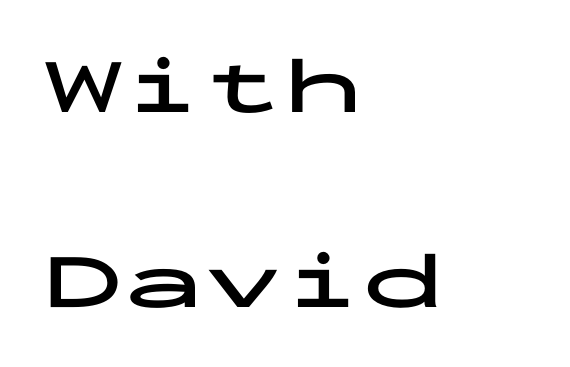
Q: Is the text bold? A: Yes.
Q: Is the text italic (slanted)? A: No, it is upright.
Q: Is the typeface a serif or a sans-serif typeface? A: Sans-serif.
Q: Is the text underlined? A: No.
Q: How is the paragraph aligned? A: Left-aligned.
Q: Is the spacing between letters normal or unusually wide? A: Normal.
Q: Is the spacing between lines tight, normal or loose? A: Loose.
Q: Width (condensed, normal, or wide)? A: Wide.
Q: Stroke contrast? A: Low.
Q: x-height? A: Medium.
Q: Monospaced? A: Yes.
